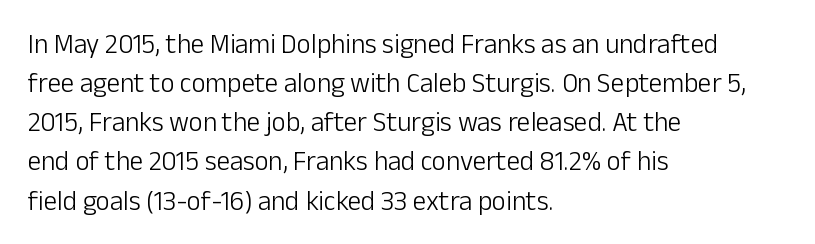
The image shows 27 px text type, upright; set left-aligned, normal line spacing (1.45x), normal letter spacing, not underlined.
